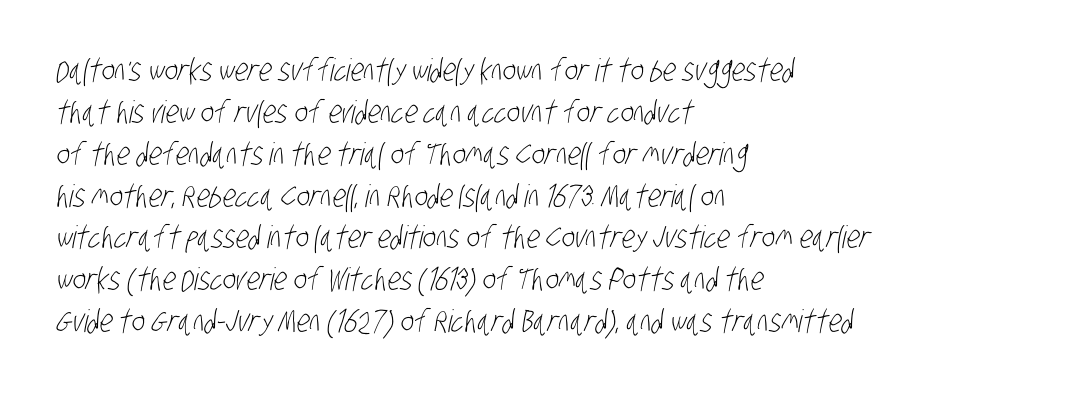
Q: Is the text bold? A: No.
Q: Is the typeface a serif or a sans-serif typeface? A: Sans-serif.
Q: Is the text underlined? A: No.
Q: How is the paragraph aligned? A: Left-aligned.
Q: Is the spacing between letters normal or unusually wide? A: Normal.
Q: Is the spacing between lines tight, normal or loose? A: Normal.
Q: Width (condensed, normal, or wide)? A: Condensed.
Q: Stroke contrast? A: Low.
Q: x-height? A: Large.
Q: Monospaced? A: No.
